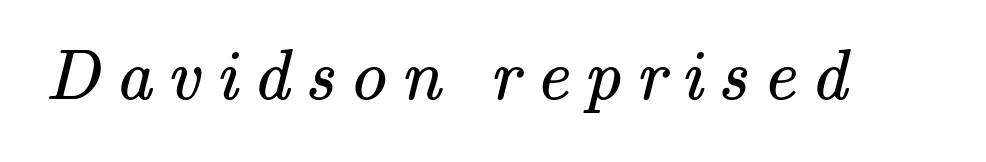
{"serif": "yes", "bold": "no", "weight": "regular", "width": "normal", "stroke_contrast": "medium", "x_height": "small", "monospaced": "no", "underline": "no", "letter_spacing": "wide", "letter_spacing_em": 0.21, "glyph_px": 72}
